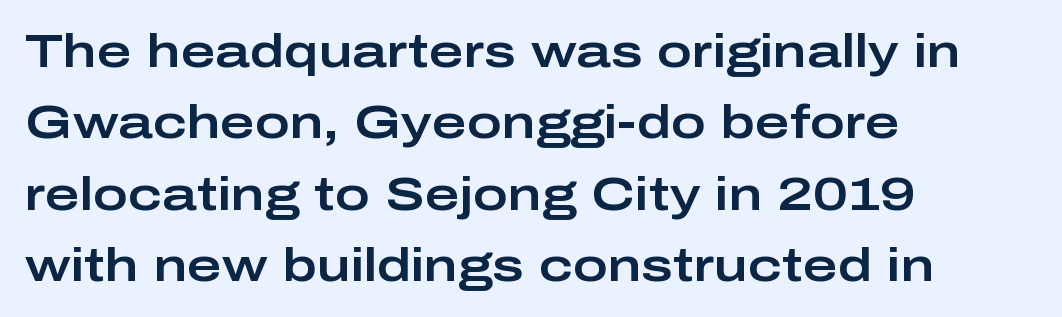
Classification — sans serif. The baseline area is clear. The line-height multiplier appears to be the usual default. Where is the straight margin? On the left.
